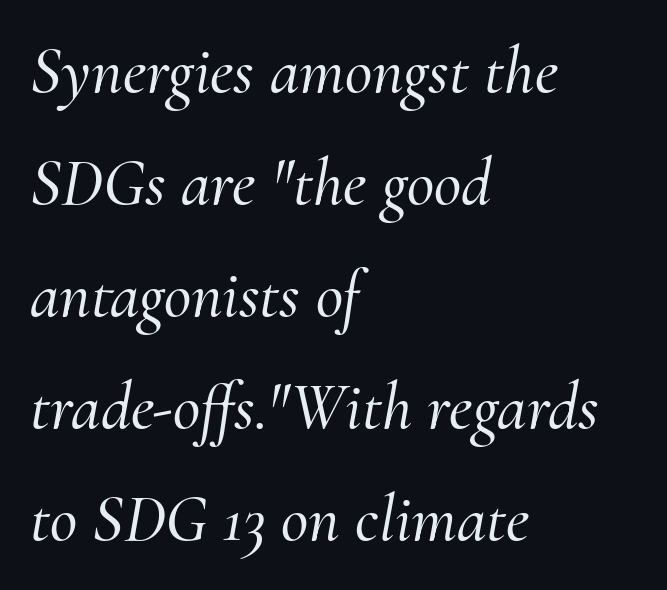
Q: Is the text italic (slanted)? A: Yes, it leans right by about 10 degrees.
Q: Is the typeface a serif or a sans-serif typeface? A: Serif.
Q: Is the text underlined? A: No.
Q: How is the paragraph aligned? A: Left-aligned.
Q: Is the spacing between letters normal or unusually wide? A: Normal.
Q: Is the spacing between lines tight, normal or loose? A: Normal.
Q: Width (condensed, normal, or wide)? A: Normal.
Q: Stroke contrast? A: Medium.
Q: x-height? A: Small.
Q: Monospaced? A: No.
